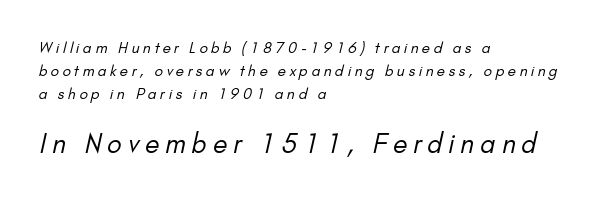
{"bold": "no", "underline": "no", "align": "left", "line_spacing": "normal", "line_spacing_ratio": 1.52, "letter_spacing": "wide", "letter_spacing_em": 0.23, "larger_block": "second", "size_ratio": 1.73, "glyph_px": 26}
